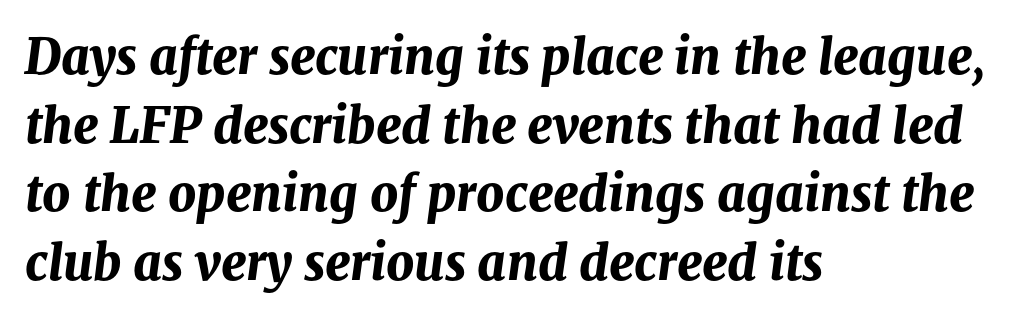
Q: Is the text bold? A: Yes.
Q: Is the text italic (slanted)? A: Yes, it leans right by about 8 degrees.
Q: Is the text underlined? A: No.
Q: How is the paragraph aligned? A: Left-aligned.
Q: Is the spacing between letters normal or unusually wide? A: Normal.
Q: Is the spacing between lines tight, normal or loose? A: Normal.
Q: Width (condensed, normal, or wide)? A: Normal.
Q: Stroke contrast? A: Medium.
Q: x-height? A: Medium.
Q: Monospaced? A: No.
